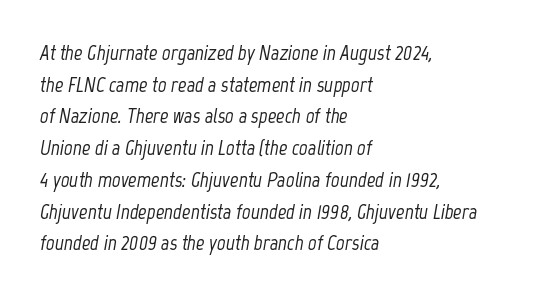
The line texture is even and compact thanks to regular tracking. Just letters on the line, the space beneath them empty. The typography opts for an oblique posture over an upright one. Quick note: interline space is typical. Casual observation: everything's shoved over to the left.
